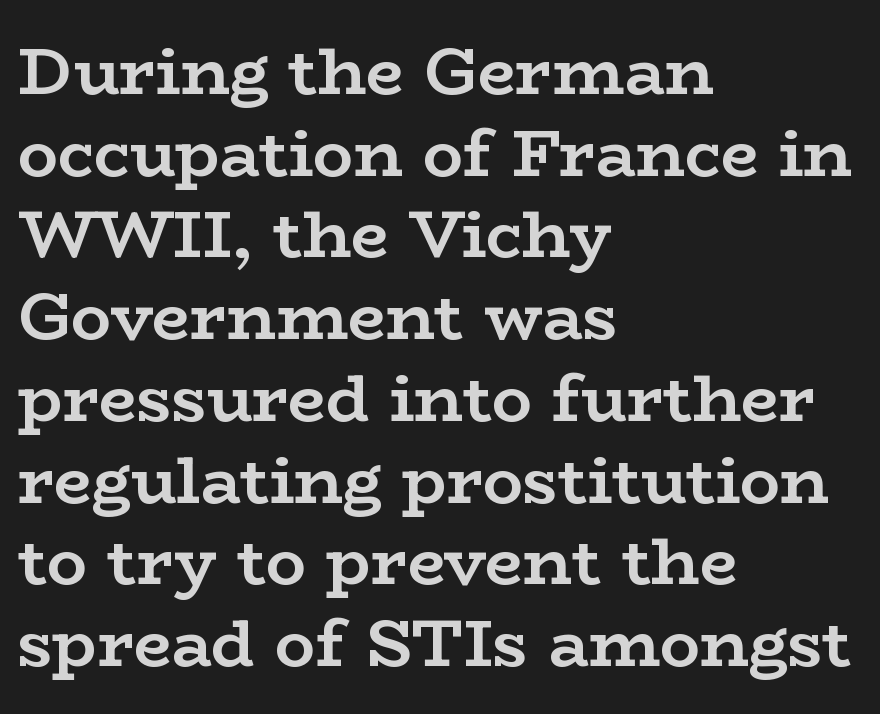
Q: Is the text bold? A: Yes.
Q: Is the text italic (slanted)? A: No, it is upright.
Q: Is the typeface a serif or a sans-serif typeface? A: Serif.
Q: Is the text underlined? A: No.
Q: How is the paragraph aligned? A: Left-aligned.
Q: Is the spacing between letters normal or unusually wide? A: Normal.
Q: Width (condensed, normal, or wide)? A: Wide.
Q: Stroke contrast? A: Low.
Q: x-height? A: Medium.
Q: Monospaced? A: No.
